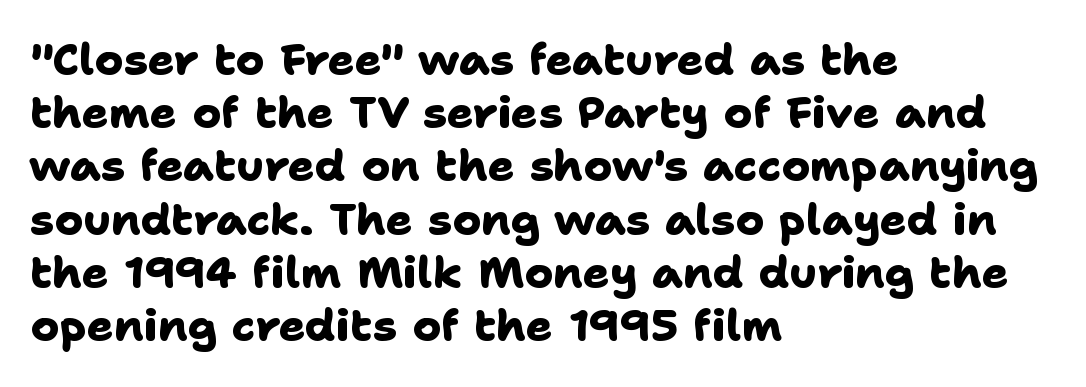
{"serif": "no", "bold": "yes", "weight": "heavy", "width": "normal", "stroke_contrast": "low", "x_height": "medium", "monospaced": "no", "underline": "no", "align": "left", "line_spacing_ratio": 1.21, "letter_spacing": "normal", "letter_spacing_em": 0.0, "glyph_px": 44}
